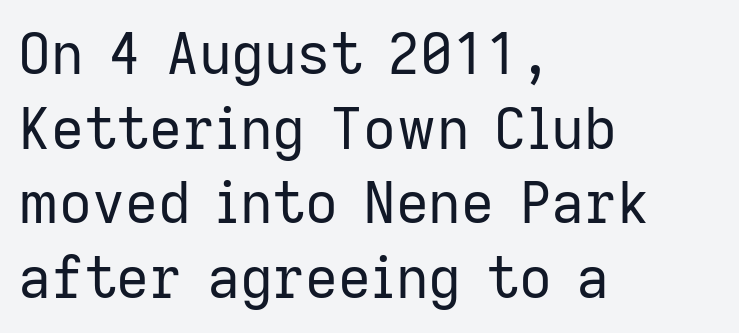
Honestly, the row spacing looks completely unremarkable. Layout note: lines flush left. The area under the type is left untouched. Character widths vary here, with narrow letters taking less room than wide ones. Characters remain perfectly vertical along every line.
